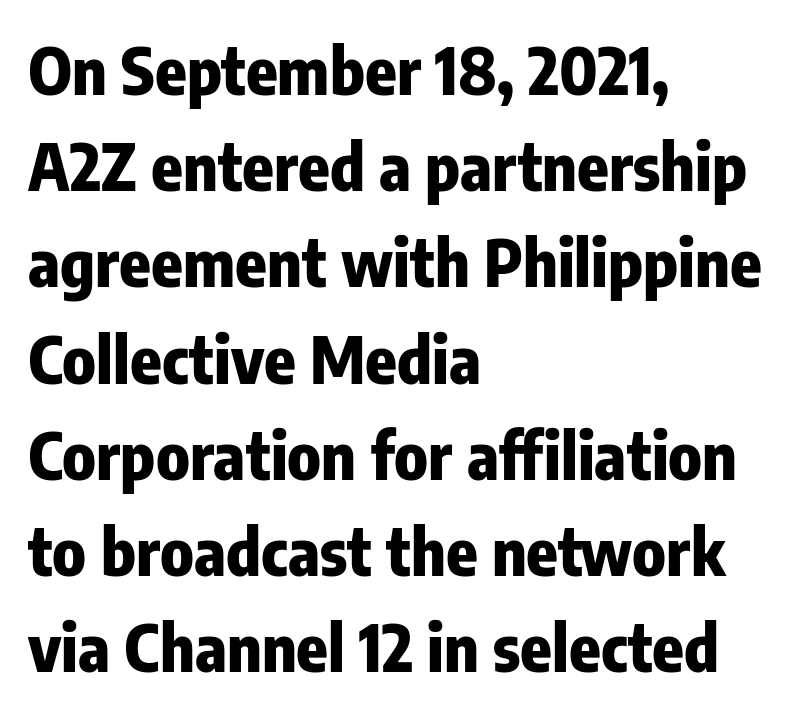
The area under the type is left untouched. Look at the bottom of the vertical strokes: they stop flat, with no serifs. This sample has the flowing, uneven cadence of proportional lettering. Tracking value appears to be zero — textbook default spacing. Rendered with straight, roman letterforms. The setting favours the left margin, as ordinary paragraphs usually do.
